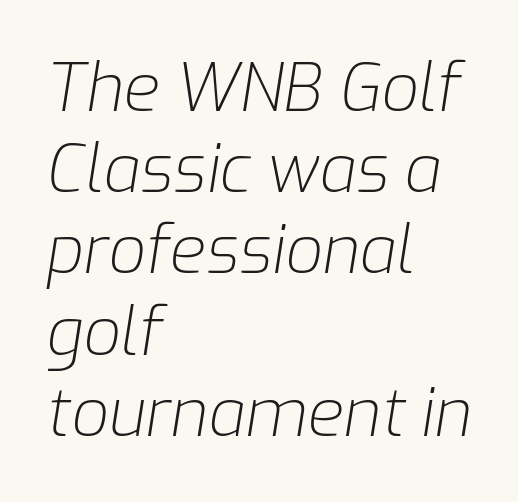
The image shows 66 px light type, italic (leaning right); set left-aligned, line spacing 1.23x, normal letter spacing, not underlined; low stroke contrast and a medium x-height.
